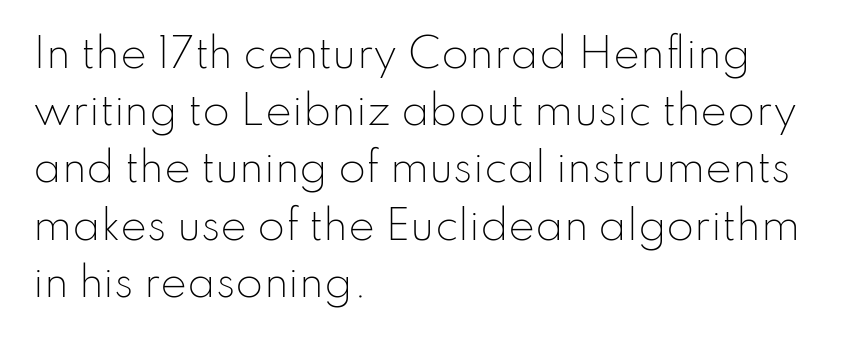
{"serif": "no", "italic": "no", "bold": "no", "weight": "light", "width": "normal", "stroke_contrast": "low", "x_height": "small", "monospaced": "no", "underline": "no", "align": "left", "line_spacing": "normal", "line_spacing_ratio": 1.43, "letter_spacing": "normal", "letter_spacing_em": 0.0, "glyph_px": 40}
